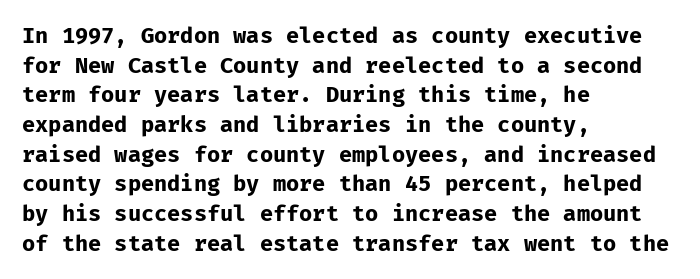
{"italic": "no", "bold": "yes", "underline": "no", "align": "left", "line_spacing": "normal", "line_spacing_ratio": 1.35, "letter_spacing": "normal", "letter_spacing_em": 0.0, "glyph_px": 22}
